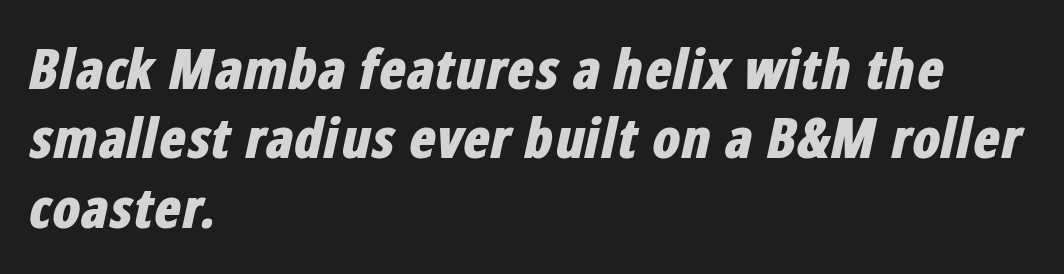
Q: Is the text bold? A: Yes.
Q: Is the text italic (slanted)? A: Yes, it leans right by about 12 degrees.
Q: Is the text underlined? A: No.
Q: How is the paragraph aligned? A: Left-aligned.
Q: Is the spacing between letters normal or unusually wide? A: Normal.
Q: Width (condensed, normal, or wide)? A: Condensed.
Q: Stroke contrast? A: Low.
Q: x-height? A: Medium.
Q: Monospaced? A: No.
